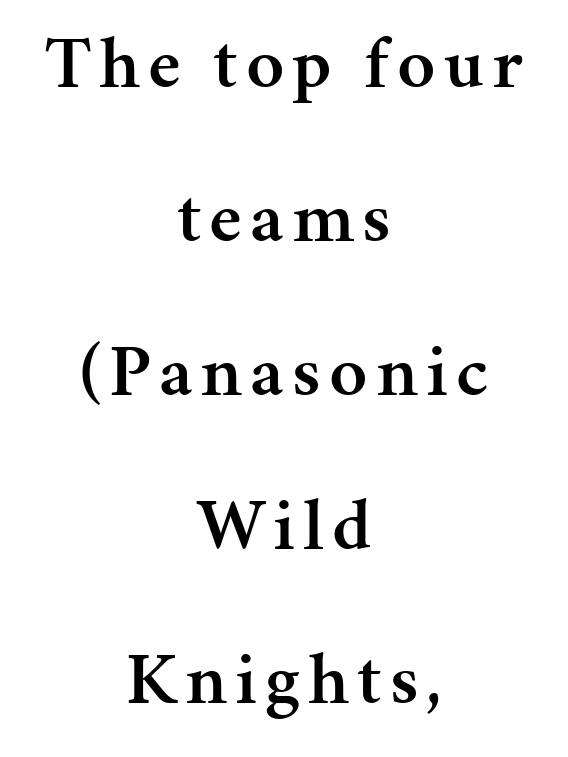
The image shows 74 px semibold serif type, upright; set centered, loose line spacing (2.08x), not underlined; medium stroke contrast and a medium x-height.
